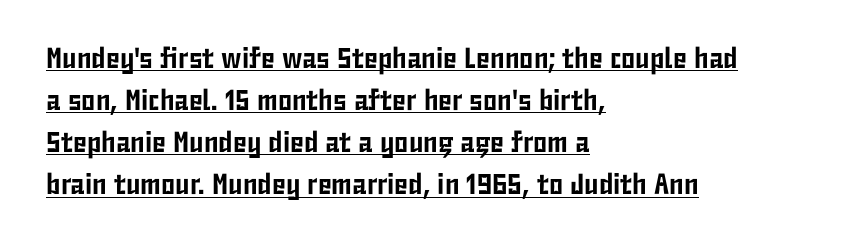
The image shows 29 px condensed sans-serif type, upright; set left-aligned, normal line spacing (1.45x), normal letter spacing, underlined; low stroke contrast and a medium x-height.
